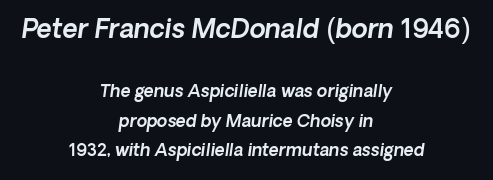
{"underline": "no", "align": "center", "line_spacing_ratio": 1.74, "letter_spacing": "normal", "letter_spacing_em": 0.0, "larger_block": "first", "size_ratio": 1.53, "glyph_px": 26}
